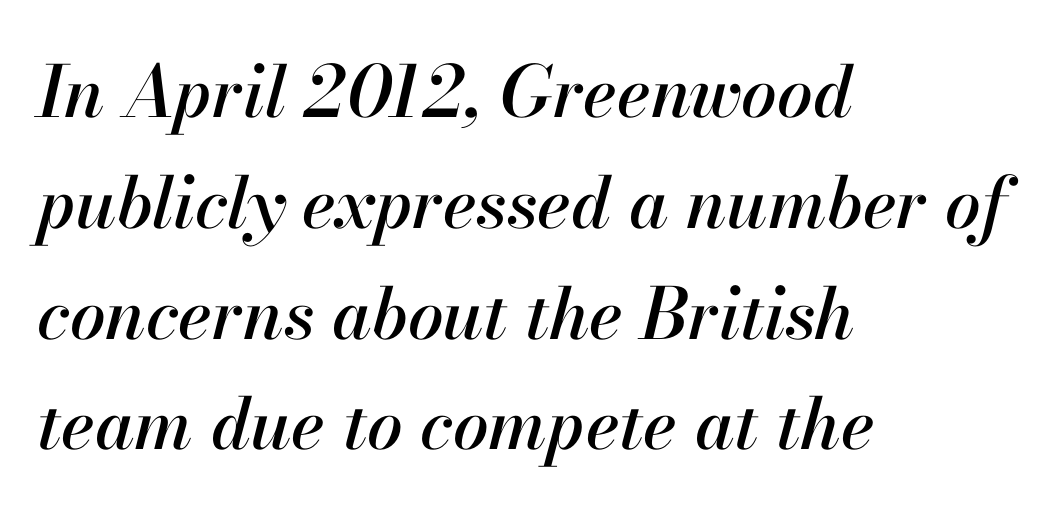
These lines sit exactly where default settings would place them. The line texture is even and compact thanks to regular tracking. Compared with a centered layout, this one pins lines to the left instead. In terms of posture, this sample is oblique. A typesetter would call this proportional, since set widths differ per character. The words here are not underlined.
